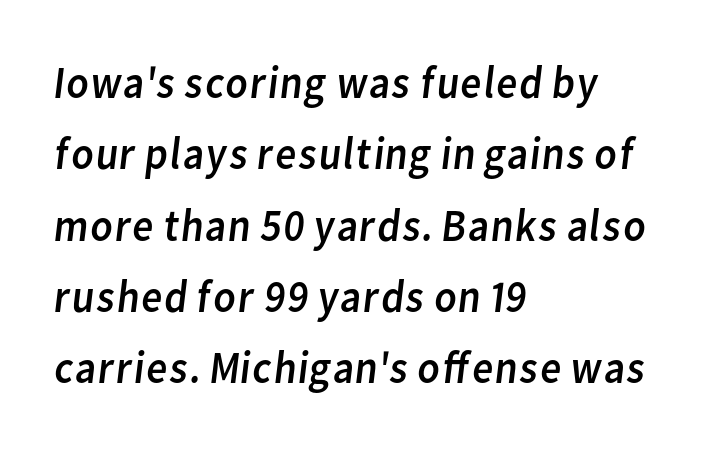
The typeface chosen for these lines omits serifs. The font sits on the lighter half of the weight spectrum, regular included. Here the glyphs are tracked normally, forming tight word shapes. Line beginnings align vertically; line endings do not. Leading: standard. Type without underlining.
